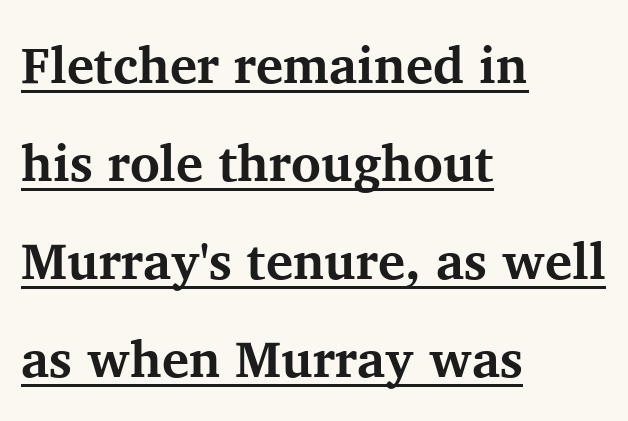
The image shows 51 px bold serif type, upright; set left-aligned, loose line spacing (1.92x), normal letter spacing, underlined; medium stroke contrast and a medium x-height.
